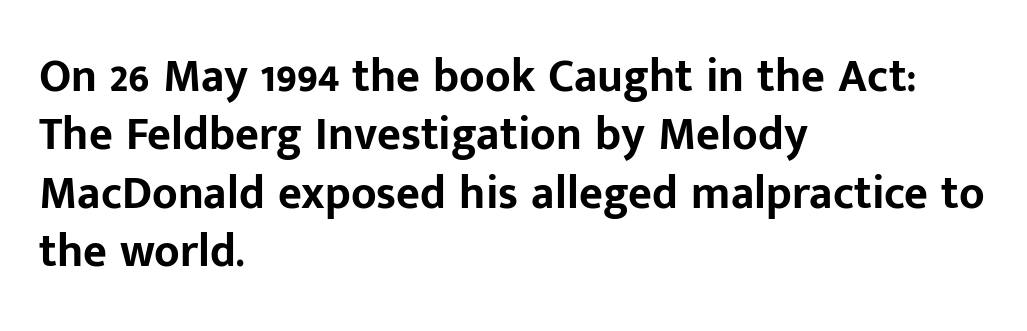
Think of a printed novel: that variable character pitch is what you see here. It's the straight-up-and-down kind of type. The designer left line spacing at the default. Left-aligned paragraph, ragged on the right. The letters are bold, with thick, heavy strokes. The font family rendered here belongs to the sans-serif group.
